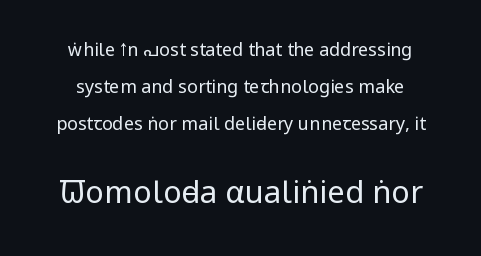
Q: Is the text bold? A: No.
Q: Is the text italic (slanted)? A: No, it is upright.
Q: Is the typeface a serif or a sans-serif typeface? A: Sans-serif.
Q: Is the text underlined? A: No.
Q: Is the spacing between letters normal or unusually wide? A: Normal.
Q: Is the spacing between lines tight, normal or loose? A: Loose.
Q: Which block of text is set in a larger size, the first (top) or the second (bottom)? A: The second (bottom) one.
Q: Width (condensed, normal, or wide)? A: Condensed.
Q: Stroke contrast? A: Low.
Q: x-height? A: Large.
Q: Monospaced? A: No.
